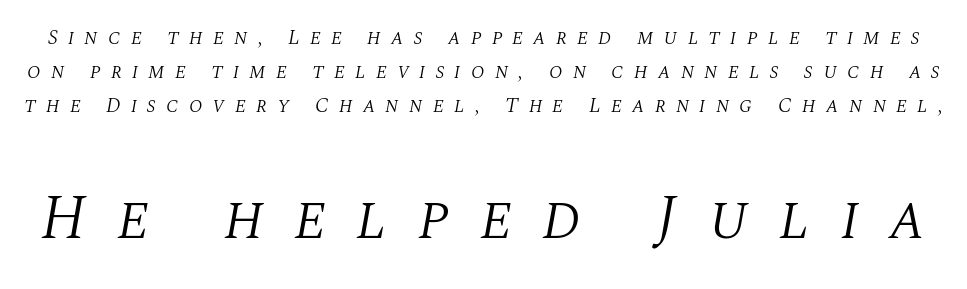
The image shows 62 px light serif type, italic (leaning right); set normal line spacing (1.61x), unusually wide letter spacing (+0.48 em), not underlined; the second (bottom) block is 2.95x larger; medium stroke contrast and a large x-height.
